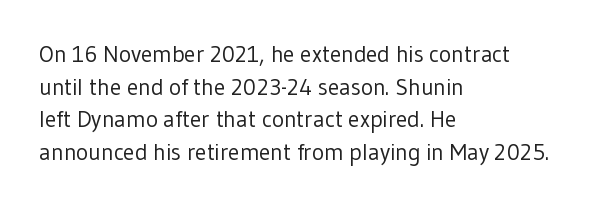
{"italic": "no", "bold": "no", "underline": "no", "align": "left", "line_spacing": "normal", "line_spacing_ratio": 1.42, "letter_spacing": "normal", "letter_spacing_em": 0.0, "glyph_px": 23}
